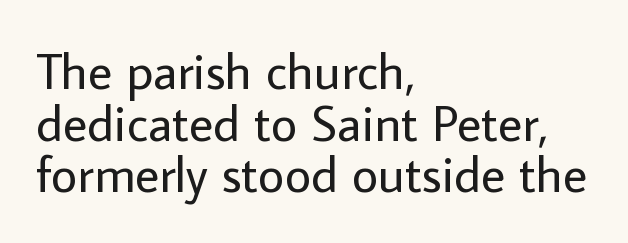
The image shows 51 px regular-weight sans-serif type, upright; set left-aligned, tight line spacing (1.01x), normal letter spacing, not underlined; low stroke contrast and a medium x-height.
